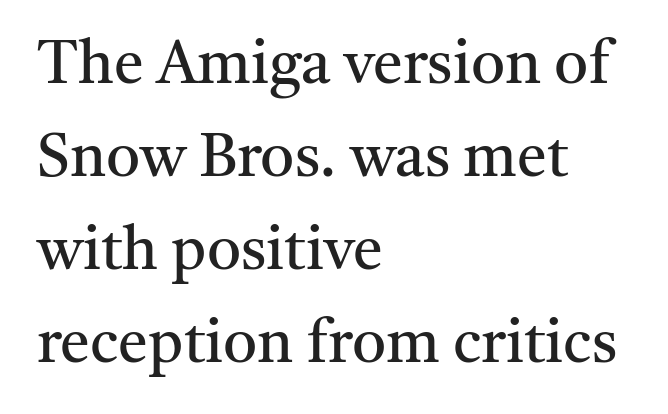
The image shows 60 px regular-weight serif type, upright; set left-aligned, normal line spacing (1.55x), normal letter spacing, not underlined; medium stroke contrast and a medium x-height.
